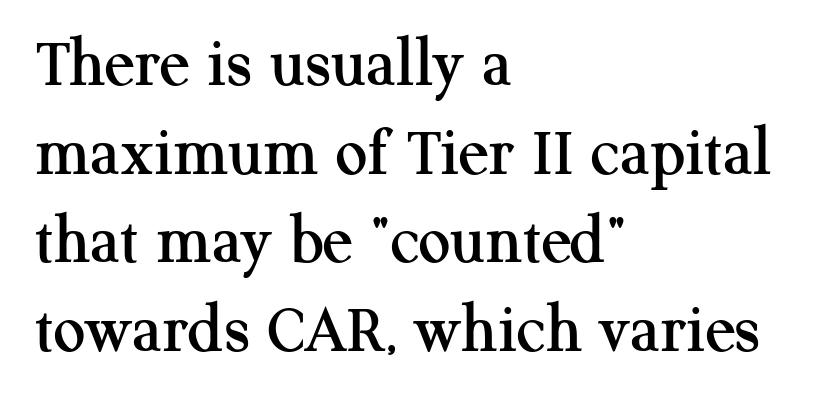
The image shows 71 px serif type, upright; set left-aligned, normal line spacing (1.25x), normal letter spacing, not underlined; medium stroke contrast and a medium x-height.
